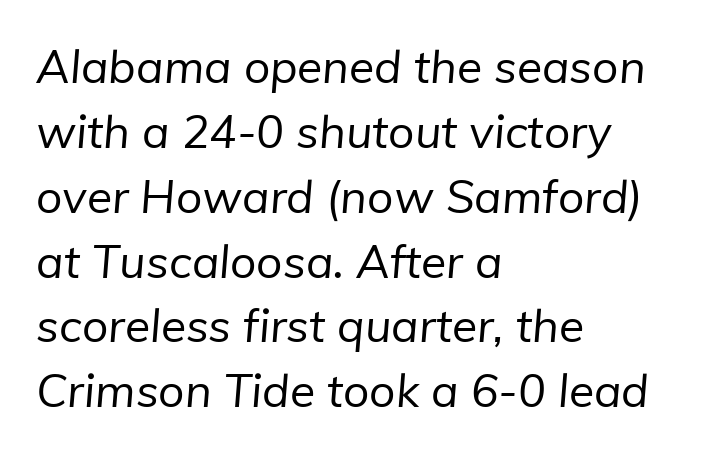
The image shows 46 px regular-weight sans-serif type; set left-aligned, normal line spacing (1.41x), normal letter spacing, not underlined; low stroke contrast and a medium x-height.
